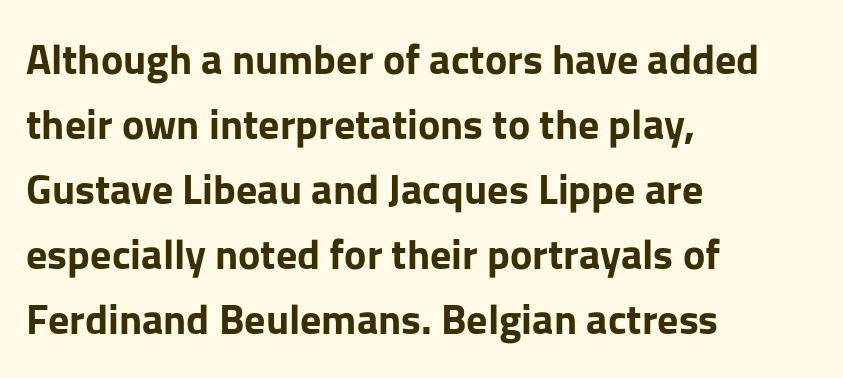
Q: Is the text bold? A: Yes.
Q: Is the text italic (slanted)? A: No, it is upright.
Q: Is the typeface a serif or a sans-serif typeface? A: Sans-serif.
Q: Is the text underlined? A: No.
Q: How is the paragraph aligned? A: Left-aligned.
Q: Is the spacing between letters normal or unusually wide? A: Normal.
Q: Is the spacing between lines tight, normal or loose? A: Normal.
Q: Width (condensed, normal, or wide)? A: Normal.
Q: Stroke contrast? A: Low.
Q: x-height? A: Medium.
Q: Monospaced? A: No.
